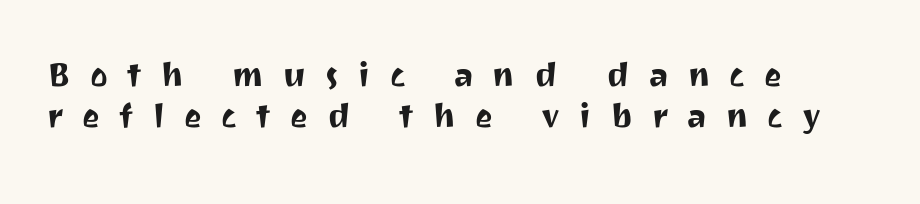
Q: Is the text italic (slanted)? A: No, it is upright.
Q: Is the typeface a serif or a sans-serif typeface? A: Sans-serif.
Q: Is the text underlined? A: No.
Q: How is the paragraph aligned? A: Left-aligned.
Q: Is the spacing between letters normal or unusually wide? A: Unusually wide.
Q: Is the spacing between lines tight, normal or loose? A: Tight.
Q: Width (condensed, normal, or wide)? A: Normal.
Q: Stroke contrast? A: Medium.
Q: x-height? A: Medium.
Q: Monospaced? A: No.
